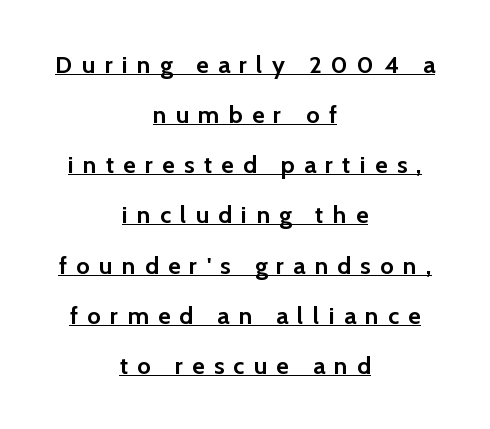
Q: Is the text bold? A: Yes.
Q: Is the text italic (slanted)? A: No, it is upright.
Q: Is the text underlined? A: Yes.
Q: How is the paragraph aligned? A: Centered.
Q: Is the spacing between letters normal or unusually wide? A: Unusually wide.
Q: Is the spacing between lines tight, normal or loose? A: Loose.
